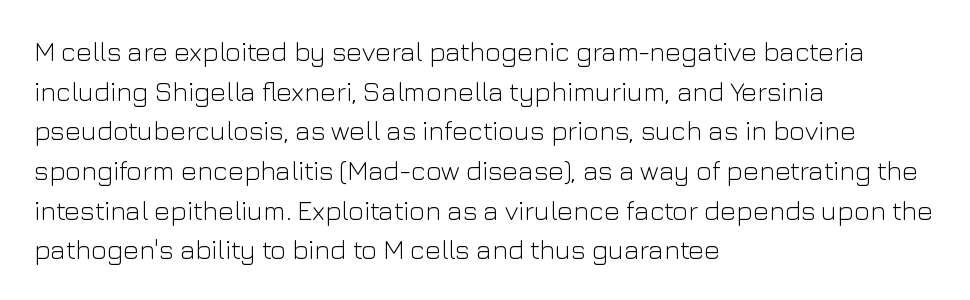
Q: Is the text bold? A: No.
Q: Is the text italic (slanted)? A: No, it is upright.
Q: Is the text underlined? A: No.
Q: How is the paragraph aligned? A: Left-aligned.
Q: Is the spacing between letters normal or unusually wide? A: Normal.
Q: Is the spacing between lines tight, normal or loose? A: Normal.
